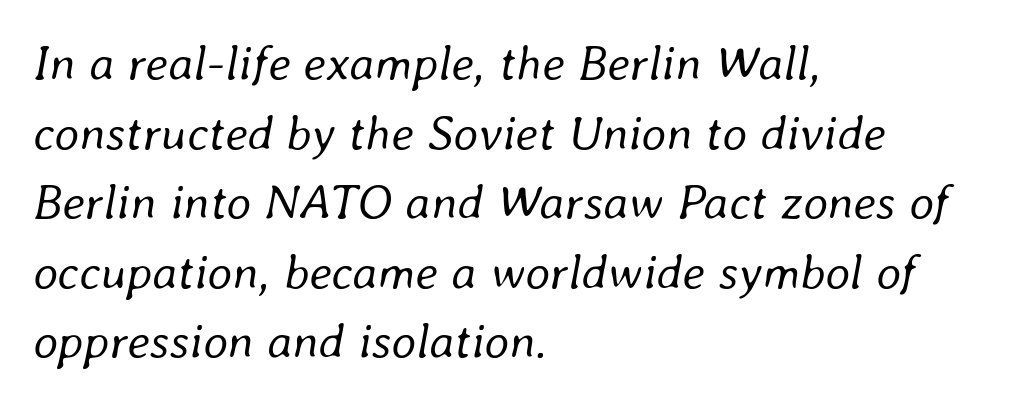
Q: Is the text bold? A: No.
Q: Is the text italic (slanted)? A: Yes, it leans right by about 8 degrees.
Q: Is the text underlined? A: No.
Q: How is the paragraph aligned? A: Left-aligned.
Q: Is the spacing between letters normal or unusually wide? A: Normal.
Q: Is the spacing between lines tight, normal or loose? A: Normal.
Q: Width (condensed, normal, or wide)? A: Normal.
Q: Stroke contrast? A: Low.
Q: x-height? A: Medium.
Q: Monospaced? A: No.
